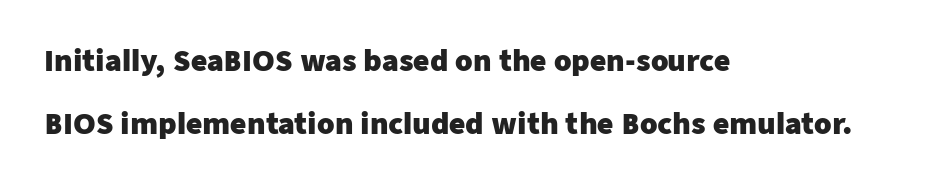
The passage shown stacks its lines with a broad gap. Character widths vary here, with narrow letters taking less room than wide ones. Notice how the stems are strictly vertical — no italics here. The line texture is even and compact thanks to regular tracking. Letterform terminals end flat and unadorned throughout the passage.
